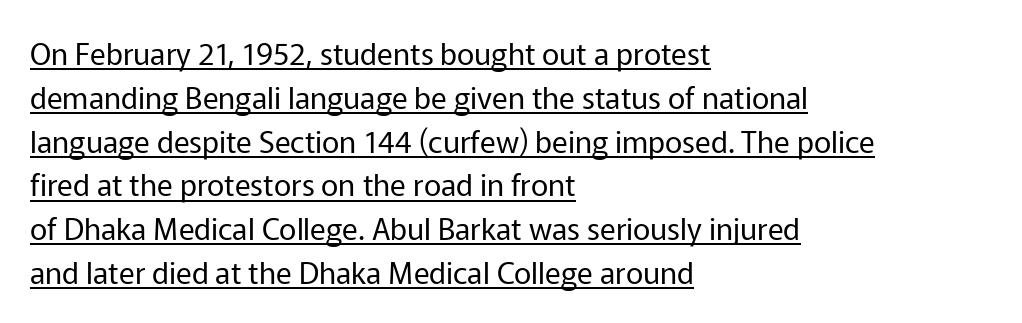
Q: Is the text bold? A: No.
Q: Is the text italic (slanted)? A: No, it is upright.
Q: Is the typeface a serif or a sans-serif typeface? A: Sans-serif.
Q: Is the text underlined? A: Yes.
Q: How is the paragraph aligned? A: Left-aligned.
Q: Is the spacing between letters normal or unusually wide? A: Normal.
Q: Is the spacing between lines tight, normal or loose? A: Normal.
Q: Width (condensed, normal, or wide)? A: Normal.
Q: Stroke contrast? A: Low.
Q: x-height? A: Medium.
Q: Monospaced? A: No.
